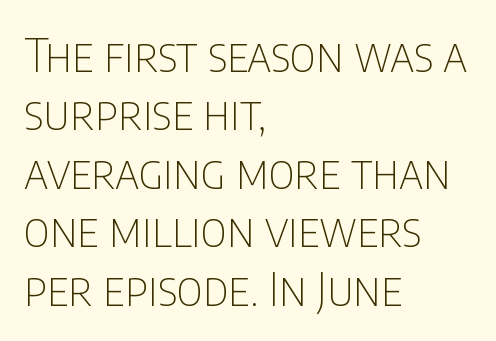
The image shows 46 px thin, condensed sans-serif type, upright; set left-aligned, normal line spacing (1.27x), normal letter spacing, not underlined; low stroke contrast and a large x-height.
